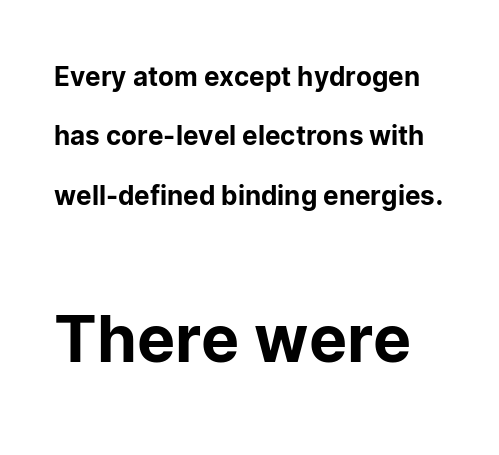
Q: Is the text italic (slanted)? A: No, it is upright.
Q: Is the typeface a serif or a sans-serif typeface? A: Sans-serif.
Q: Is the text underlined? A: No.
Q: Is the spacing between letters normal or unusually wide? A: Normal.
Q: Is the spacing between lines tight, normal or loose? A: Loose.
Q: Which block of text is set in a larger size, the first (top) or the second (bottom)? A: The second (bottom) one.
Q: Width (condensed, normal, or wide)? A: Normal.
Q: Stroke contrast? A: Low.
Q: x-height? A: Medium.
Q: Monospaced? A: No.
